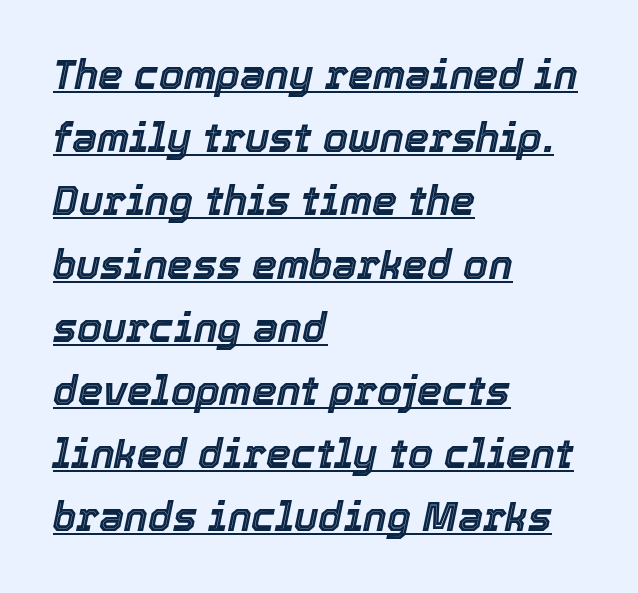
Decoration check: the copy is underlined. Teacher's note: observe the even left margin — that is flush-left alignment. The letters advance in unequal steps, a hallmark of proportional type. Compared with ordinary roman type, these characters are visibly tilted.
